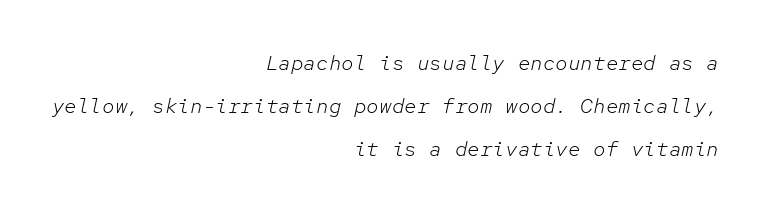
The image shows 21 px text type, italic (leaning right); set right-aligned, loose line spacing (2.05x), normal letter spacing, not underlined.
